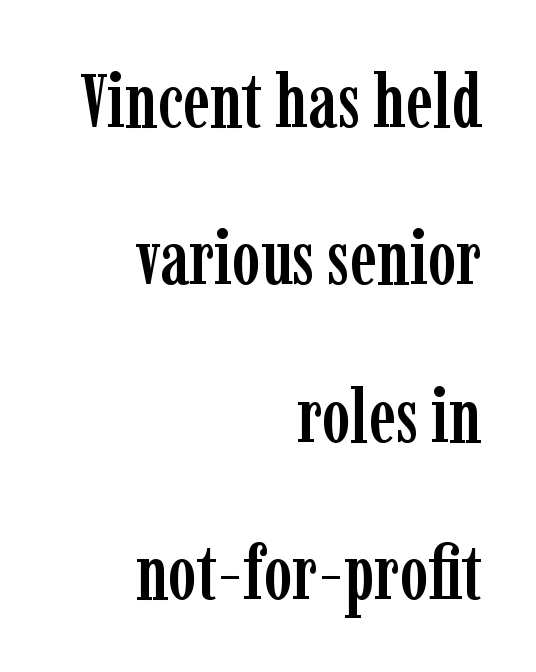
{"serif": "yes", "italic": "no", "width": "condensed", "stroke_contrast": "low", "x_height": "medium", "monospaced": "no", "underline": "no", "align": "right", "line_spacing": "loose", "line_spacing_ratio": 2.07, "letter_spacing": "normal", "letter_spacing_em": 0.0, "glyph_px": 76}
